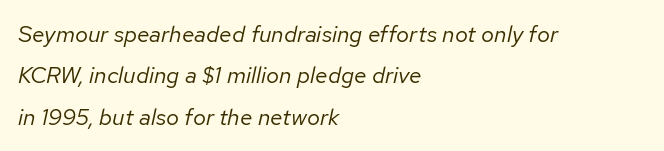
{"italic": "yes", "lean": "right", "slant_degrees": 12, "bold": "no", "underline": "no", "align": "left", "line_spacing_ratio": 1.8, "letter_spacing": "normal", "letter_spacing_em": 0.0, "glyph_px": 23}
